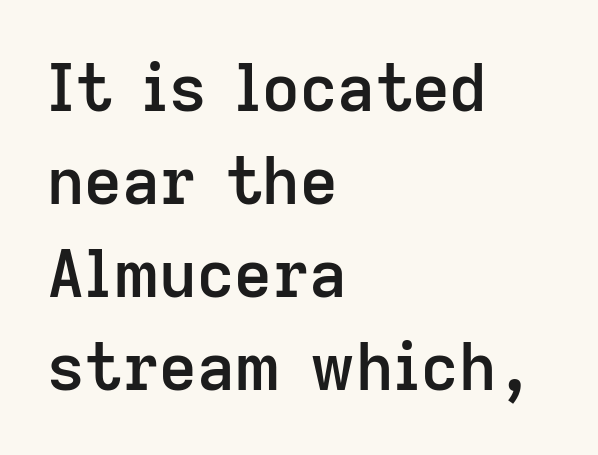
The lines in this sample share a left origin and differ only in where they stop. The glyphs in this specimen are sans serif. The strokes are fattened partway — semibold, not bold. Rows of type keep a routine distance in the vertical direction. Proportional: the letters do not fall into vertical columns. Observe the ordinary spacing: letters are neighbours, not strangers.
